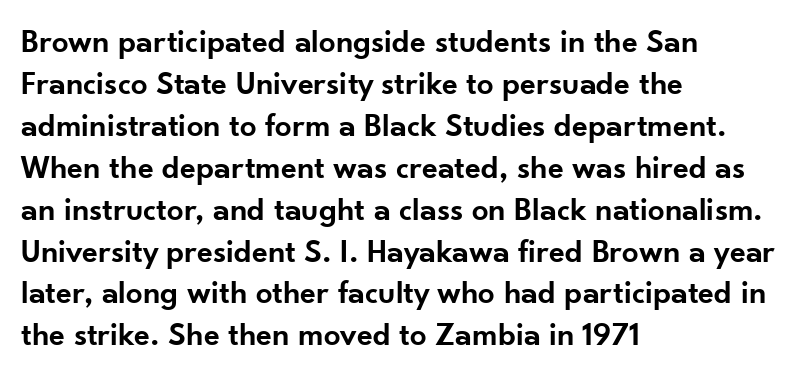
{"serif": "no", "italic": "no", "bold": "semi", "weight": "semibold", "width": "normal", "stroke_contrast": "low", "x_height": "small", "monospaced": "no", "underline": "no", "align": "left", "line_spacing": "normal", "line_spacing_ratio": 1.27, "letter_spacing": "normal", "letter_spacing_em": 0.0, "glyph_px": 33}
